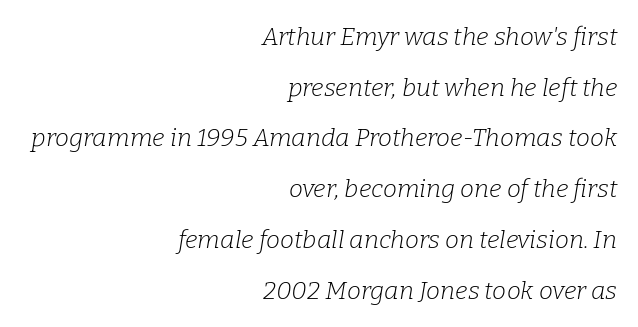
Notice how the stems are inclined rather than vertical — that's the hallmark of italics. The gaps between neighbouring characters are ordinary and unremarkable. The letters look calm and open, with moderate or lighter stems. Leading: increased. Check the space under the baseline: it is left empty.
